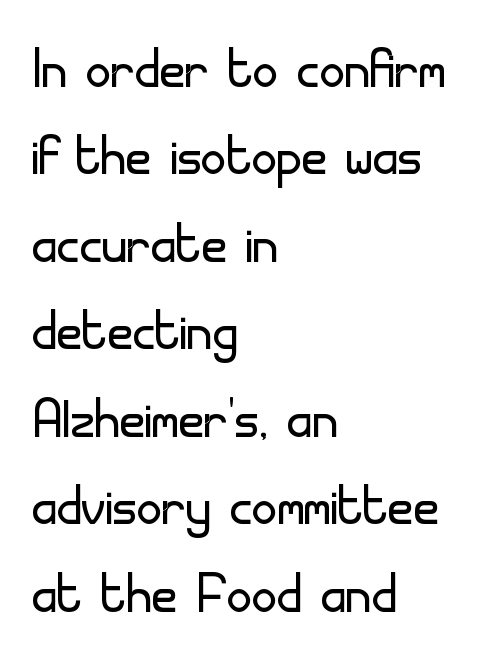
Q: Is the text bold? A: No.
Q: Is the text italic (slanted)? A: No, it is upright.
Q: Is the typeface a serif or a sans-serif typeface? A: Sans-serif.
Q: Is the text underlined? A: No.
Q: How is the paragraph aligned? A: Left-aligned.
Q: Is the spacing between letters normal or unusually wide? A: Normal.
Q: Is the spacing between lines tight, normal or loose? A: Normal.
Q: Width (condensed, normal, or wide)? A: Normal.
Q: Stroke contrast? A: Low.
Q: x-height? A: Small.
Q: Monospaced? A: No.
